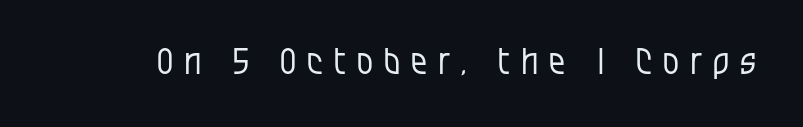
Underlining? Definitely not there. This sample has the flowing, uneven cadence of proportional lettering. Weight: not bold — regular or lighter. Does the type have serifs? No, each stem ends abruptly. Words appear elongated and porous because spacing is wide. The lettering stays uniformly vertical, giving the passage a roman look.
